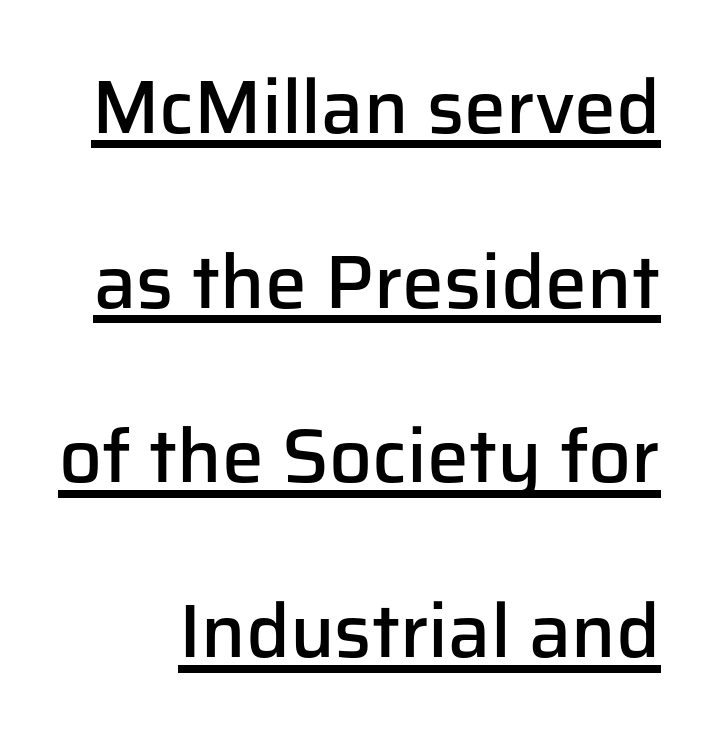
Q: Is the text bold? A: Semi-bold.
Q: Is the text italic (slanted)? A: No, it is upright.
Q: Is the typeface a serif or a sans-serif typeface? A: Sans-serif.
Q: Is the text underlined? A: Yes.
Q: Is the spacing between letters normal or unusually wide? A: Normal.
Q: Is the spacing between lines tight, normal or loose? A: Loose.
Q: Width (condensed, normal, or wide)? A: Normal.
Q: Stroke contrast? A: Low.
Q: x-height? A: Medium.
Q: Monospaced? A: No.
